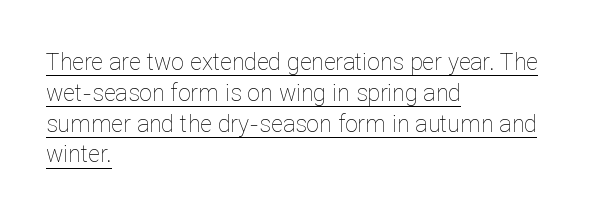
The image shows 23 px text type, upright; set left-aligned, normal line spacing (1.34x), normal letter spacing, underlined.
